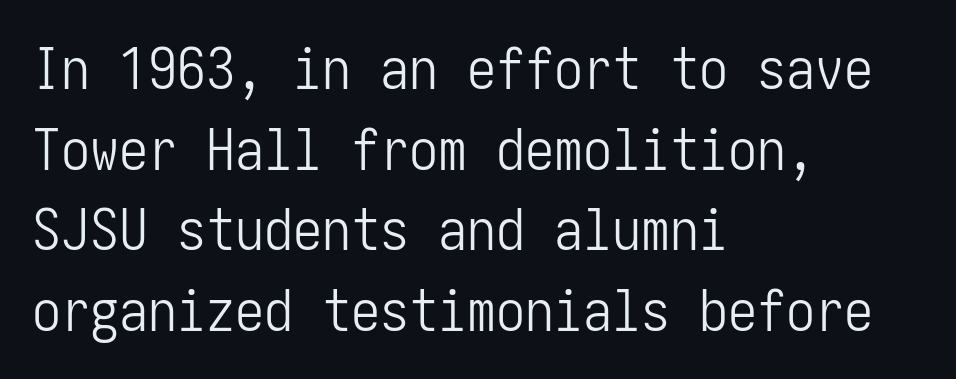
Serifs: no, the terminals of the letterforms are clean. The face used here is rendered with its standard letterfit. The weight tops out at a normal text grade. A student would call this left alignment; a typographer would say flush left, rag right. Anything drawn beneath the words? Only blank space. The axis of the letterforms is exactly vertical.
